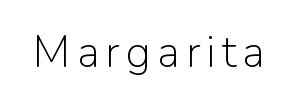
The face used here is proportionally spaced, like ordinary book or web type. Typographically, this falls in the sans-serif category. Any mark beneath the type? The region is blank. A quiet, ordinary-to-light weight characterises the typeface. Tall strokes in this sample are plumb rather than angled.
